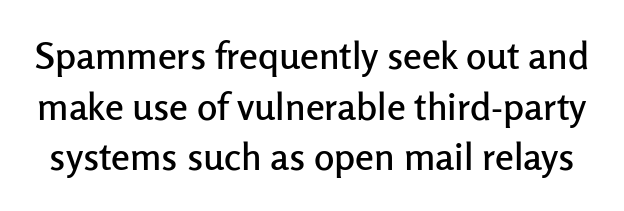
Horizontal bands of white between lines are of average thickness. Underlining? Definitely not there. How are the letters spaced? Ordinarily, with no added tracking. Every stem runs plumb, perpendicular to the baseline. Varying glyph widths throughout — classic text-font behaviour. What kind of face is this? One without serifs — a sans.
